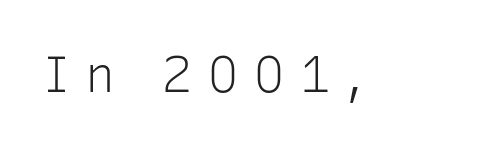
Q: Is the text bold? A: No.
Q: Is the text italic (slanted)? A: No, it is upright.
Q: Is the typeface a serif or a sans-serif typeface? A: Sans-serif.
Q: Is the text underlined? A: No.
Q: Is the spacing between letters normal or unusually wide? A: Unusually wide.
Q: Width (condensed, normal, or wide)? A: Normal.
Q: Stroke contrast? A: Low.
Q: x-height? A: Medium.
Q: Monospaced? A: No.
